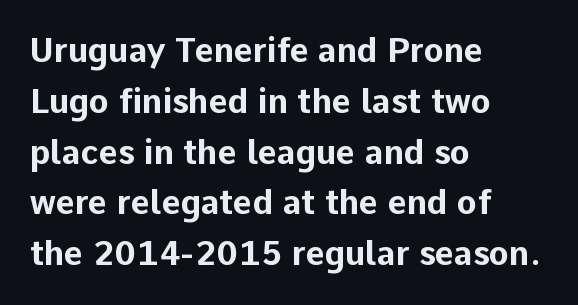
Q: Is the text bold? A: Yes.
Q: Is the text italic (slanted)? A: No, it is upright.
Q: Is the typeface a serif or a sans-serif typeface? A: Sans-serif.
Q: Is the text underlined? A: No.
Q: How is the paragraph aligned? A: Left-aligned.
Q: Is the spacing between letters normal or unusually wide? A: Normal.
Q: Is the spacing between lines tight, normal or loose? A: Normal.
Q: Width (condensed, normal, or wide)? A: Normal.
Q: Stroke contrast? A: Low.
Q: x-height? A: Medium.
Q: Monospaced? A: No.
